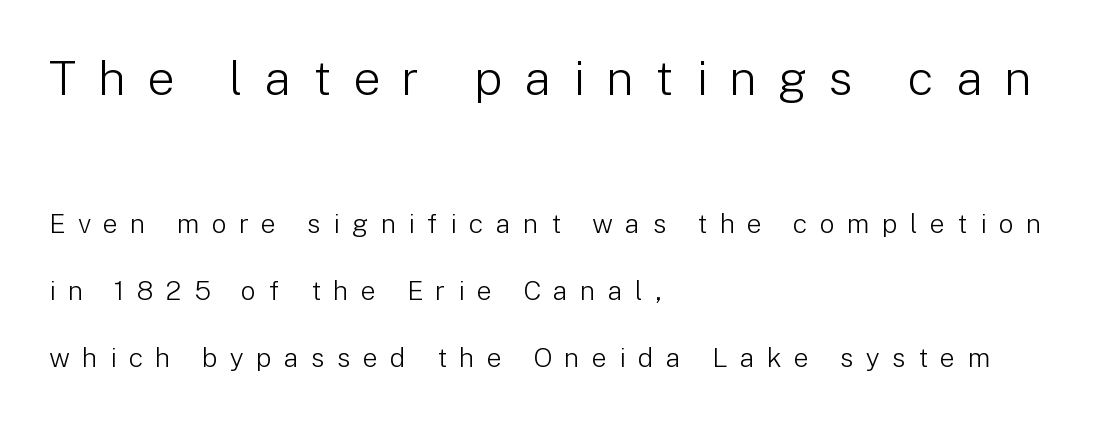
{"serif": "no", "italic": "no", "bold": "no", "weight": "light", "width": "normal", "stroke_contrast": "low", "x_height": "medium", "monospaced": "no", "underline": "no", "align": "left", "line_spacing": "loose", "line_spacing_ratio": 2.49, "letter_spacing": "wide", "letter_spacing_em": 0.45, "larger_block": "first", "size_ratio": 1.78, "glyph_px": 48}
